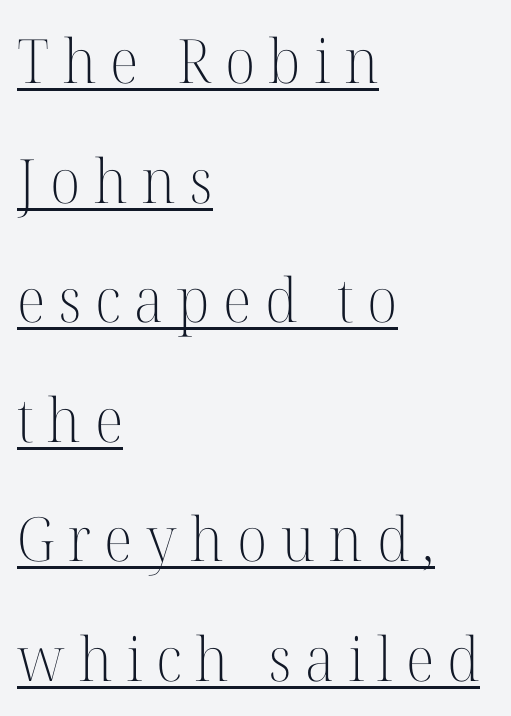
Q: Is the text bold? A: No.
Q: Is the text italic (slanted)? A: No, it is upright.
Q: Is the typeface a serif or a sans-serif typeface? A: Serif.
Q: Is the text underlined? A: Yes.
Q: How is the paragraph aligned? A: Left-aligned.
Q: Is the spacing between letters normal or unusually wide? A: Unusually wide.
Q: Is the spacing between lines tight, normal or loose? A: Loose.
Q: Width (condensed, normal, or wide)? A: Normal.
Q: Stroke contrast? A: High.
Q: x-height? A: Medium.
Q: Monospaced? A: No.
